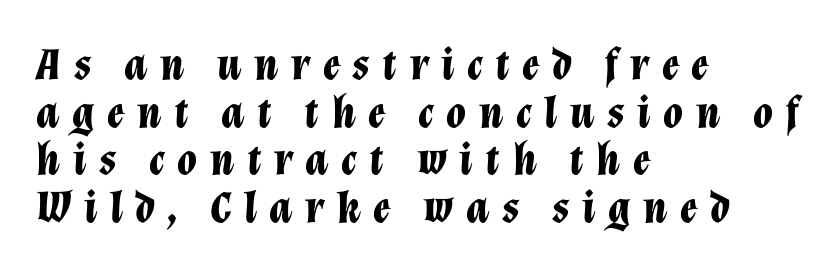
Q: Is the text bold? A: Yes.
Q: Is the text italic (slanted)? A: Yes, it leans right by about 12 degrees.
Q: Is the text underlined? A: No.
Q: How is the paragraph aligned? A: Left-aligned.
Q: Is the spacing between letters normal or unusually wide? A: Unusually wide.
Q: Is the spacing between lines tight, normal or loose? A: Tight.
Q: Width (condensed, normal, or wide)? A: Normal.
Q: Stroke contrast? A: Low.
Q: x-height? A: Medium.
Q: Monospaced? A: No.
